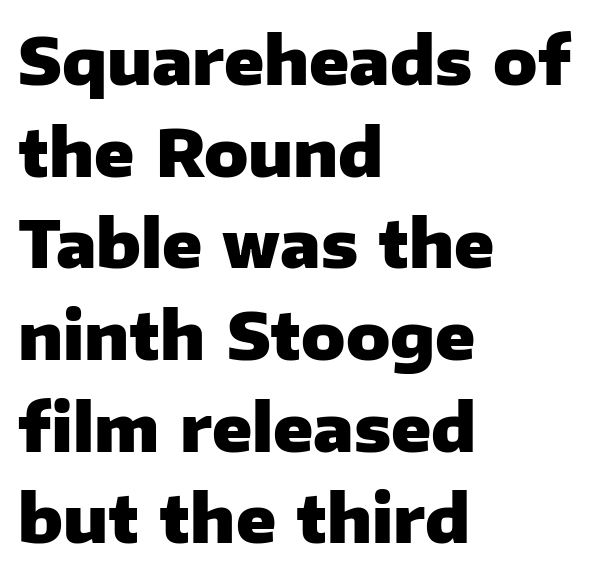
Each letter keeps its own natural width here, so spacing adapts to shape. The type sits square on the baseline with zero lean. Is this a sans? Yes — the strokes have no serifs. Typographic density is high because the face is bold.
